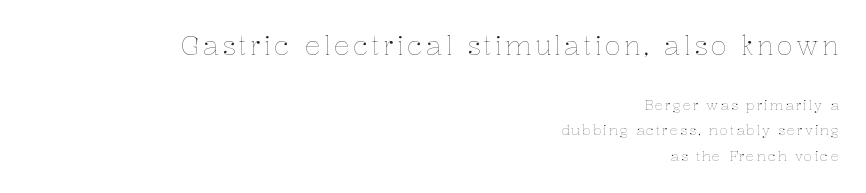
{"italic": "no", "bold": "no", "underline": "no", "align": "right", "line_spacing_ratio": 1.81, "larger_block": "first", "size_ratio": 1.86, "glyph_px": 26}
